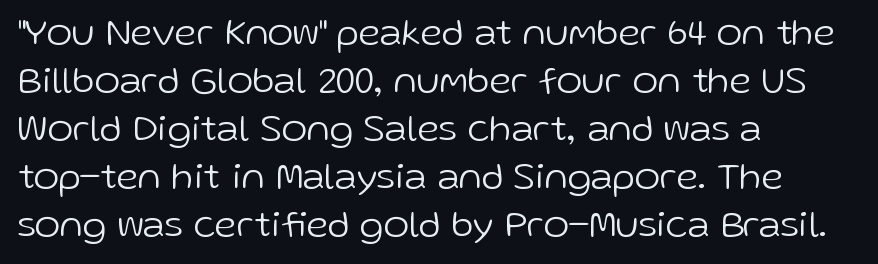
No italicization has been applied; the sample stays upright. Spacing verdict: proportional, widths tailored to each character. The type is set solid horizontally, with unmodified tracking. The passage shown is typeset with a sans-serif family. Compared with a centered layout, this one pins lines to the left instead. Quick note: underline off.
